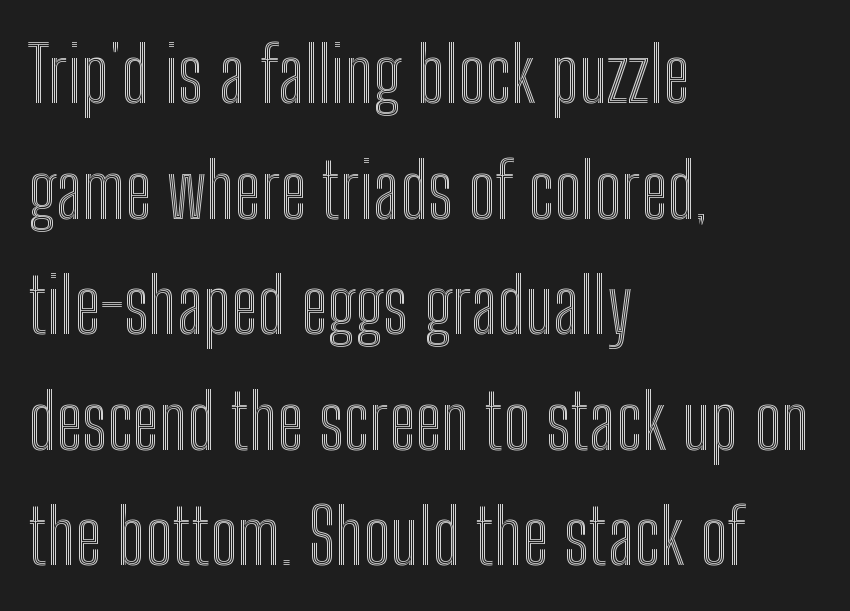
If you drew a ruler down the left edge, every line would touch it. Is the letter spacing exaggerated? No — it looks like the ordinary default. Is this a fixed-width face? No — the glyphs have proportional, varying widths. Notice how the stems are strictly vertical — no italics here.
